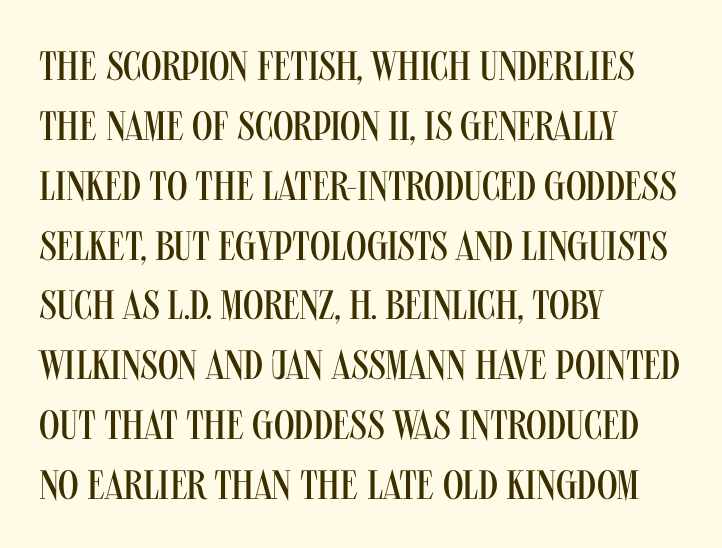
Q: Is the text bold? A: No.
Q: Is the text italic (slanted)? A: No, it is upright.
Q: Is the typeface a serif or a sans-serif typeface? A: Sans-serif.
Q: Is the text underlined? A: No.
Q: How is the paragraph aligned? A: Left-aligned.
Q: Is the spacing between letters normal or unusually wide? A: Normal.
Q: Is the spacing between lines tight, normal or loose? A: Normal.
Q: Width (condensed, normal, or wide)? A: Condensed.
Q: Stroke contrast? A: Medium.
Q: x-height? A: Large.
Q: Monospaced? A: No.
